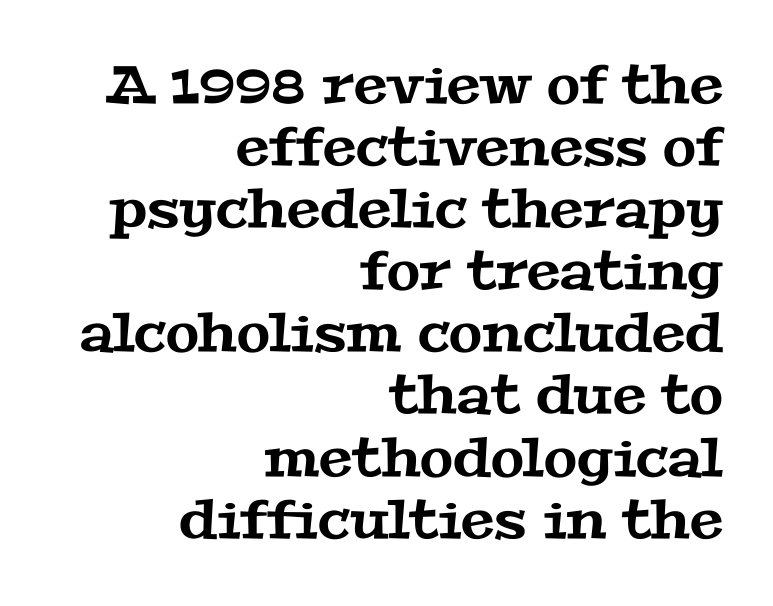
Q: Is the typeface a serif or a sans-serif typeface? A: Serif.
Q: Is the text underlined? A: No.
Q: How is the paragraph aligned? A: Right-aligned.
Q: Is the spacing between letters normal or unusually wide? A: Normal.
Q: Is the spacing between lines tight, normal or loose? A: Tight.
Q: Width (condensed, normal, or wide)? A: Wide.
Q: Stroke contrast? A: Medium.
Q: x-height? A: Medium.
Q: Monospaced? A: No.
